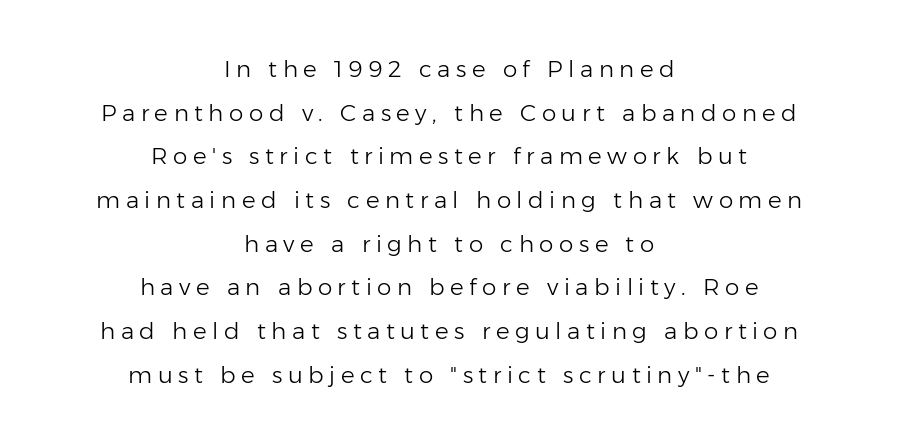
The font's upright variant was chosen for this text. Horizontally, the lines are justified to the midpoint only. The passage shown is not underscored anywhere. Compared with typical paragraphs, the rows here are farther apart. Compared with a typical body face, this is equally light or lighter still.
